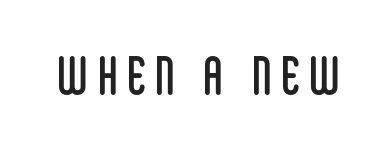
{"serif": "no", "italic": "no", "bold": "no", "weight": "regular", "width": "condensed", "stroke_contrast": "low", "x_height": "large", "monospaced": "no", "underline": "no", "letter_spacing": "wide", "letter_spacing_em": 0.2, "glyph_px": 52}
